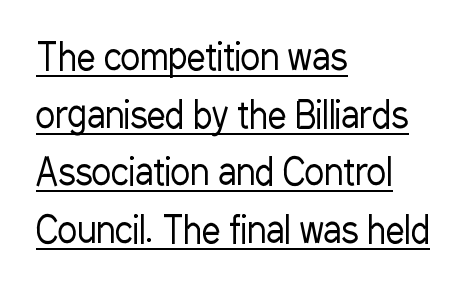
{"serif": "no", "italic": "no", "bold": "no", "weight": "regular", "width": "condensed", "stroke_contrast": "low", "x_height": "medium", "monospaced": "no", "underline": "yes", "align": "left", "line_spacing": "normal", "line_spacing_ratio": 1.56, "letter_spacing": "normal", "letter_spacing_em": 0.0, "glyph_px": 37}
